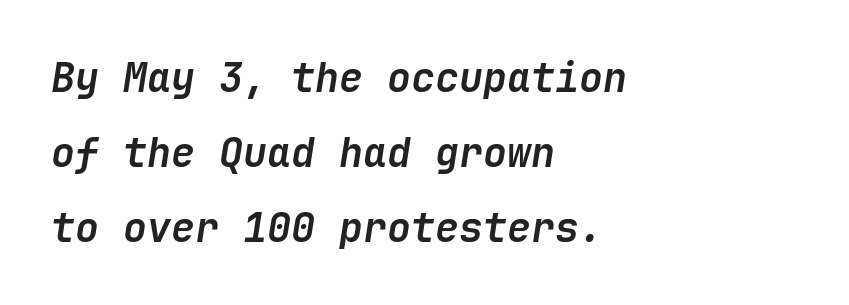
Q: Is the text bold? A: Yes.
Q: Is the text italic (slanted)? A: Yes, it leans right by about 9 degrees.
Q: Is the text underlined? A: No.
Q: How is the paragraph aligned? A: Left-aligned.
Q: Is the spacing between letters normal or unusually wide? A: Normal.
Q: Width (condensed, normal, or wide)? A: Normal.
Q: Stroke contrast? A: Low.
Q: x-height? A: Medium.
